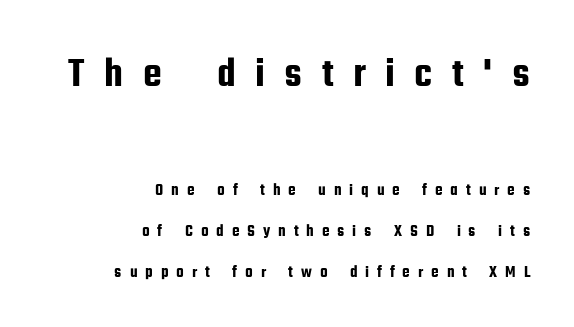
Q: Is the text italic (slanted)? A: No, it is upright.
Q: Is the typeface a serif or a sans-serif typeface? A: Sans-serif.
Q: Is the text underlined? A: No.
Q: How is the paragraph aligned? A: Right-aligned.
Q: Is the spacing between letters normal or unusually wide? A: Unusually wide.
Q: Is the spacing between lines tight, normal or loose? A: Loose.
Q: Which block of text is set in a larger size, the first (top) or the second (bottom)? A: The first (top) one.
Q: Width (condensed, normal, or wide)? A: Condensed.
Q: Stroke contrast? A: Low.
Q: x-height? A: Medium.
Q: Monospaced? A: No.
